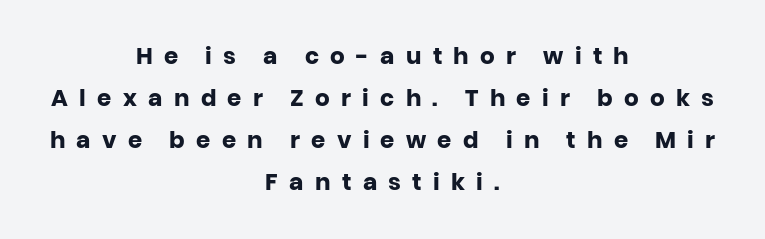
{"italic": "no", "bold": "yes", "underline": "no", "align": "center", "line_spacing_ratio": 1.83, "letter_spacing": "wide", "letter_spacing_em": 0.49, "glyph_px": 23}
